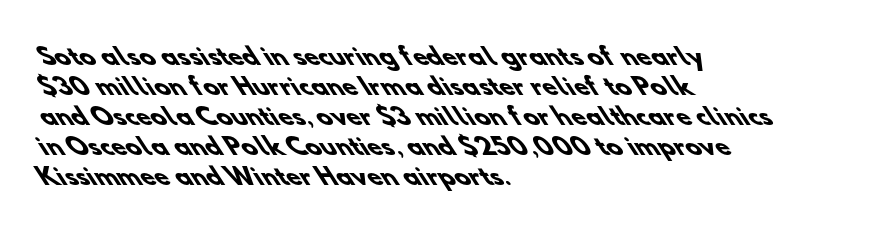
The image shows 23 px bold type; set left-aligned, normal line spacing (1.3x), normal letter spacing, not underlined.
